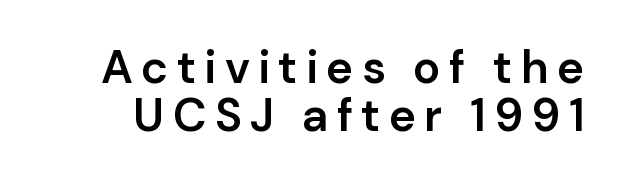
Q: Is the text bold? A: Semi-bold.
Q: Is the text italic (slanted)? A: No, it is upright.
Q: Is the typeface a serif or a sans-serif typeface? A: Sans-serif.
Q: Is the text underlined? A: No.
Q: Is the spacing between lines tight, normal or loose? A: Tight.
Q: Width (condensed, normal, or wide)? A: Normal.
Q: Stroke contrast? A: Low.
Q: x-height? A: Medium.
Q: Monospaced? A: No.
